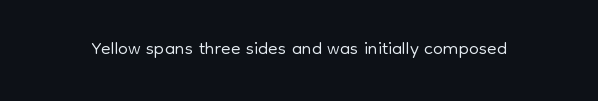
The image shows 28 px light sans-serif type, upright; set normal letter spacing, not underlined; low stroke contrast and a medium x-height.
